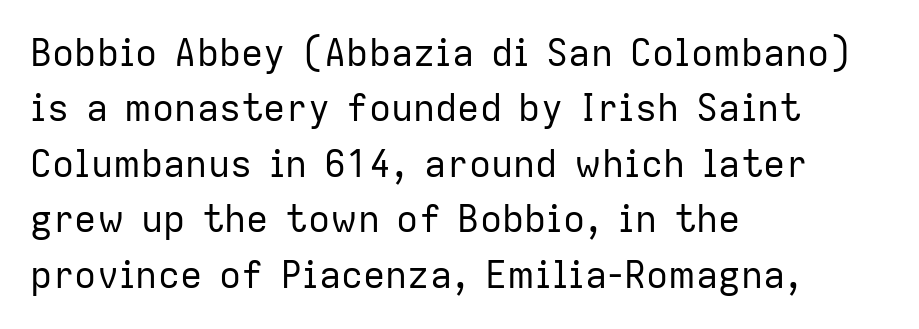
Q: Is the text bold? A: No.
Q: Is the text italic (slanted)? A: No, it is upright.
Q: Is the typeface a serif or a sans-serif typeface? A: Sans-serif.
Q: Is the text underlined? A: No.
Q: How is the paragraph aligned? A: Left-aligned.
Q: Is the spacing between letters normal or unusually wide? A: Normal.
Q: Is the spacing between lines tight, normal or loose? A: Normal.
Q: Width (condensed, normal, or wide)? A: Normal.
Q: Stroke contrast? A: Low.
Q: x-height? A: Medium.
Q: Monospaced? A: No.
